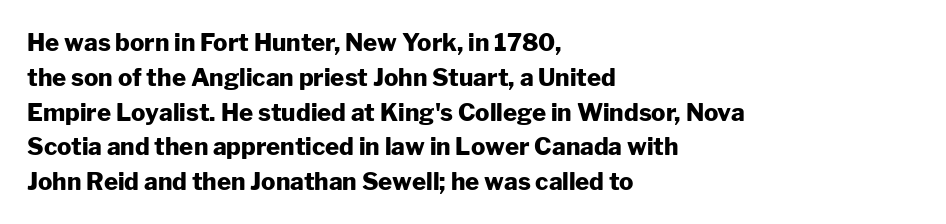
Q: Is the text bold? A: Yes.
Q: Is the text italic (slanted)? A: No, it is upright.
Q: Is the text underlined? A: No.
Q: How is the paragraph aligned? A: Left-aligned.
Q: Is the spacing between letters normal or unusually wide? A: Normal.
Q: Is the spacing between lines tight, normal or loose? A: Normal.
